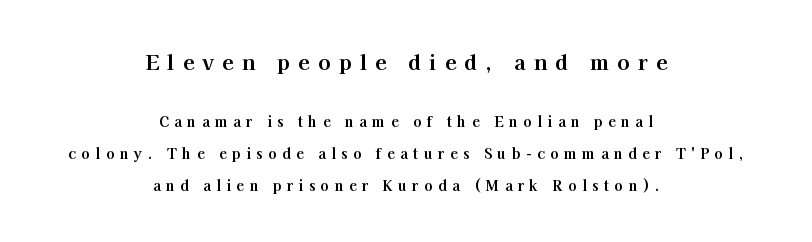
Posture: upright roman. The horizontal fit of the characters is loose and conspicuously gappy. If you measured baseline to baseline, you'd find a long distance. Type without underlining. The composition opens big and finishes small. A centered setting, common on invitations and titles, is used for this passage.
